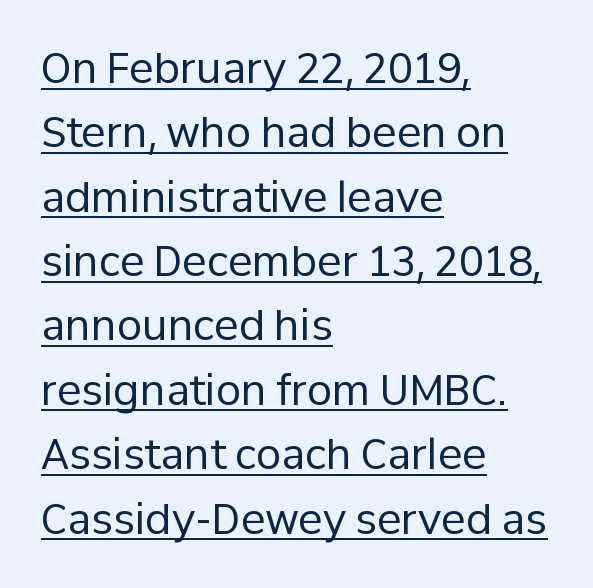
The font family rendered here belongs to the sans-serif group. Standard letterfit; no display-style spreading of the glyphs. The vertical gap from one line to the next is medium. No italicization has been applied; the sample stays upright. Think standard paragraph weight, or any step lighter than that. The rendering uses natural spacing where letterforms have individual widths.
